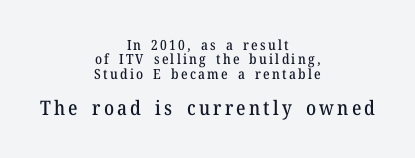
{"italic": "no", "underline": "no", "align": "center", "line_spacing": "tight", "line_spacing_ratio": 1.02, "larger_block": "second", "size_ratio": 1.43, "glyph_px": 20}
